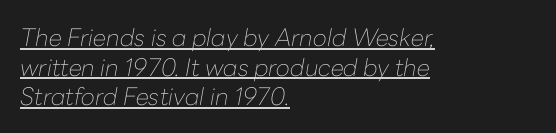
The image shows 24 px text type, italic (leaning right); set left-aligned, line spacing 1.23x, normal letter spacing, underlined.
